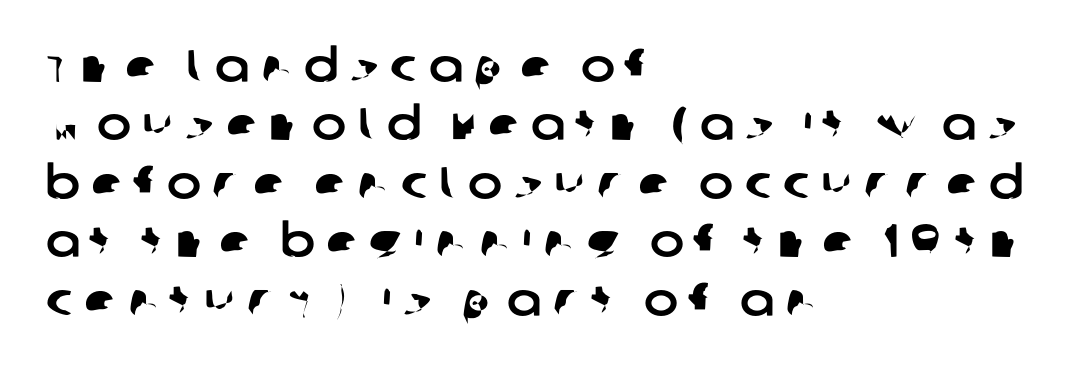
Q: Is the typeface a serif or a sans-serif typeface? A: Sans-serif.
Q: Is the text underlined? A: No.
Q: How is the paragraph aligned? A: Left-aligned.
Q: Is the spacing between letters normal or unusually wide? A: Unusually wide.
Q: Is the spacing between lines tight, normal or loose? A: Normal.
Q: Width (condensed, normal, or wide)? A: Normal.
Q: Stroke contrast? A: Low.
Q: x-height? A: Large.
Q: Monospaced? A: No.
